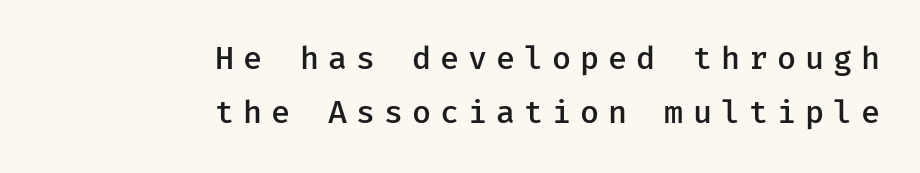
Q: Is the text bold? A: Semi-bold.
Q: Is the text italic (slanted)? A: No, it is upright.
Q: Is the typeface a serif or a sans-serif typeface? A: Sans-serif.
Q: Is the text underlined? A: No.
Q: How is the paragraph aligned? A: Right-aligned.
Q: Is the spacing between letters normal or unusually wide? A: Unusually wide.
Q: Width (condensed, normal, or wide)? A: Normal.
Q: Stroke contrast? A: Low.
Q: x-height? A: Medium.
